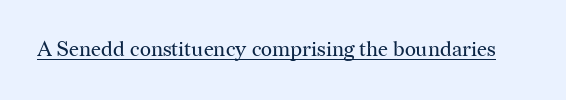
The image shows 21 px text type, upright; set normal letter spacing, underlined.
